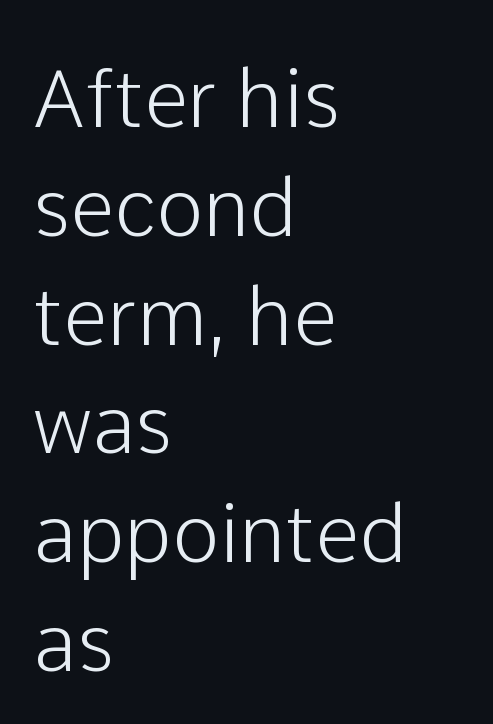
Q: Is the text italic (slanted)? A: No, it is upright.
Q: Is the typeface a serif or a sans-serif typeface? A: Sans-serif.
Q: Is the text underlined? A: No.
Q: How is the paragraph aligned? A: Left-aligned.
Q: Is the spacing between letters normal or unusually wide? A: Normal.
Q: Is the spacing between lines tight, normal or loose? A: Normal.
Q: Width (condensed, normal, or wide)? A: Normal.
Q: Stroke contrast? A: Low.
Q: x-height? A: Medium.
Q: Monospaced? A: No.
